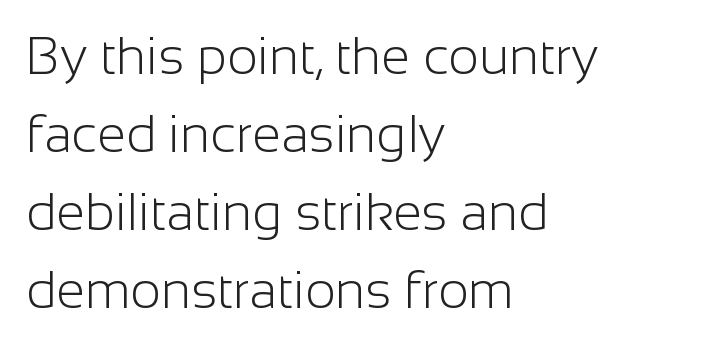
Q: Is the text bold? A: No.
Q: Is the text italic (slanted)? A: No, it is upright.
Q: Is the typeface a serif or a sans-serif typeface? A: Sans-serif.
Q: Is the text underlined? A: No.
Q: How is the paragraph aligned? A: Left-aligned.
Q: Is the spacing between letters normal or unusually wide? A: Normal.
Q: Is the spacing between lines tight, normal or loose? A: Normal.
Q: Width (condensed, normal, or wide)? A: Normal.
Q: Stroke contrast? A: Low.
Q: x-height? A: Medium.
Q: Monospaced? A: No.
